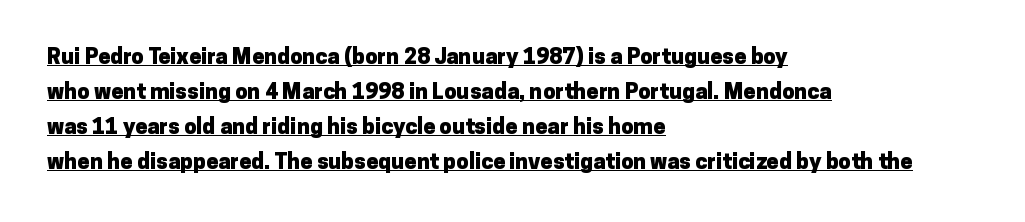
The space between consecutive lines is moderate. There is no visible air inserted between adjacent glyphs. A continuous stroke trails under the words, as in a hyperlink. In CSS terms this would be text-align: left.
